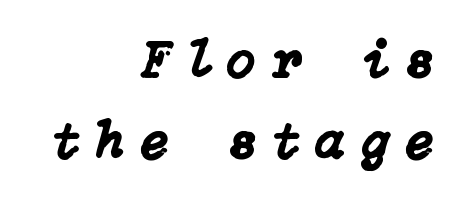
Q: Is the text italic (slanted)? A: Yes, it leans right by about 15 degrees.
Q: Is the text underlined? A: No.
Q: How is the paragraph aligned? A: Right-aligned.
Q: Is the spacing between letters normal or unusually wide? A: Unusually wide.
Q: Is the spacing between lines tight, normal or loose? A: Normal.
Q: Width (condensed, normal, or wide)? A: Normal.
Q: Stroke contrast? A: Low.
Q: x-height? A: Medium.
